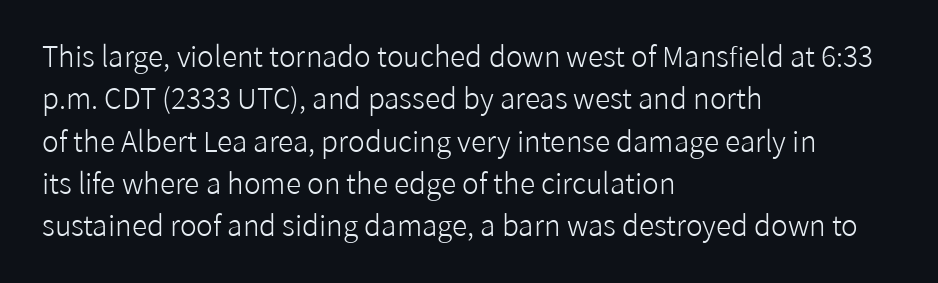
The image shows 28 px light sans-serif type, upright; set left-aligned, normal line spacing (1.51x), normal letter spacing, not underlined; low stroke contrast and a medium x-height.
